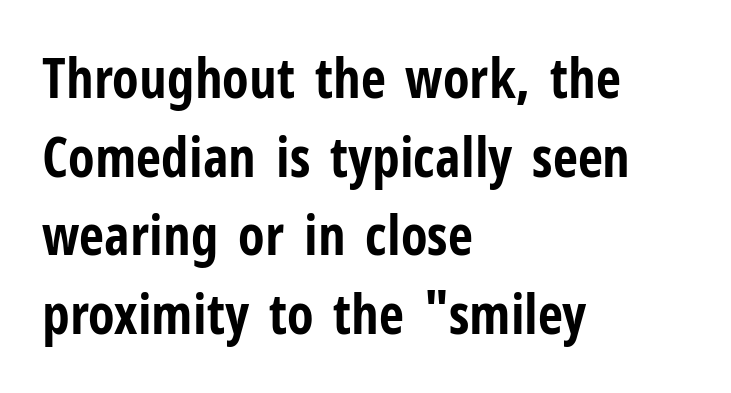
Q: Is the text bold? A: Yes.
Q: Is the text italic (slanted)? A: No, it is upright.
Q: Is the typeface a serif or a sans-serif typeface? A: Sans-serif.
Q: Is the text underlined? A: No.
Q: How is the paragraph aligned? A: Left-aligned.
Q: Is the spacing between letters normal or unusually wide? A: Normal.
Q: Is the spacing between lines tight, normal or loose? A: Normal.
Q: Width (condensed, normal, or wide)? A: Condensed.
Q: Stroke contrast? A: Low.
Q: x-height? A: Medium.
Q: Monospaced? A: No.
